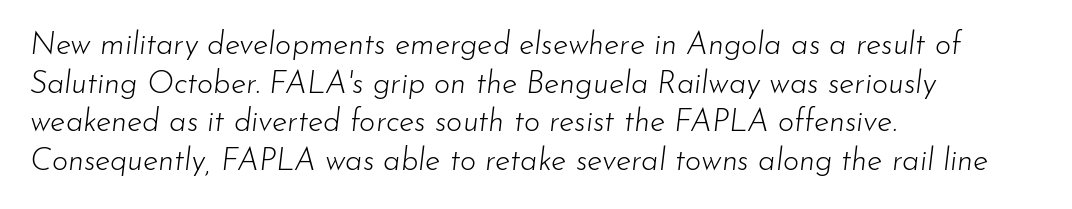
{"italic": "yes", "lean": "right", "slant_degrees": 7, "bold": "no", "weight": "light", "width": "normal", "stroke_contrast": "low", "x_height": "small", "monospaced": "no", "underline": "no", "align": "left", "line_spacing": "normal", "line_spacing_ratio": 1.25, "letter_spacing": "normal", "letter_spacing_em": 0.0, "glyph_px": 31}
